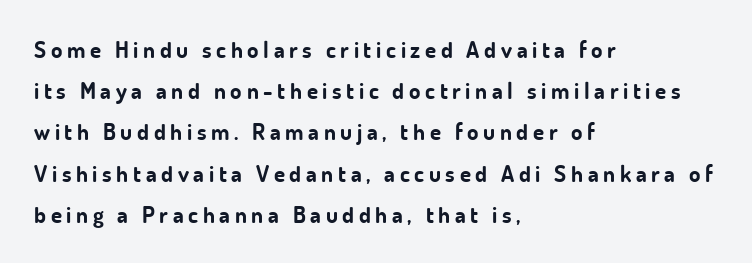
The lettering holds an erect, upright posture throughout. Visually the block forms a straight wall on the left and a jagged coastline on the right. Set as a true bold cut, around the 700 mark. Someone cranked the tracking dial way up on this one. Has an underline been added? It has not.
